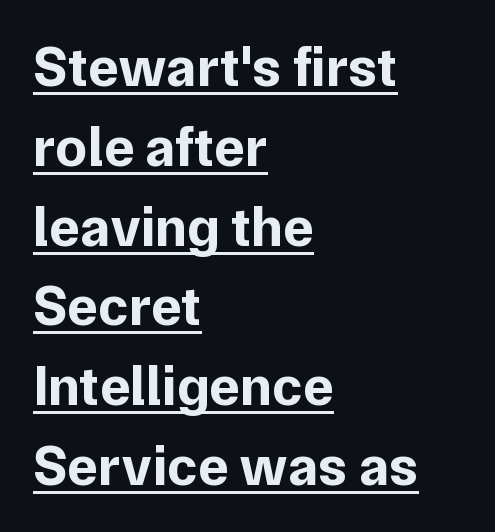
The image shows 57 px bold sans-serif type, upright; set left-aligned, normal line spacing (1.4x), normal letter spacing, underlined; low stroke contrast and a medium x-height.
